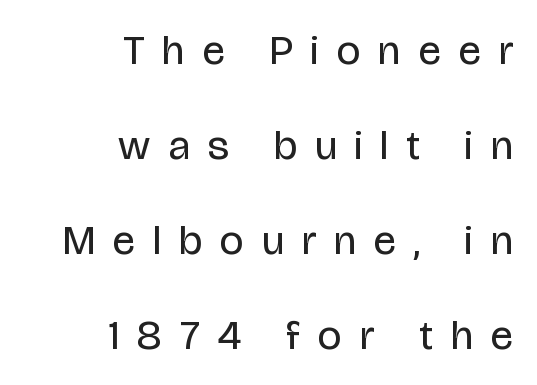
The image shows 42 px regular-weight, condensed sans-serif type, upright; set right-aligned, loose line spacing (2.26x), unusually wide letter spacing (+0.43 em), not underlined; low stroke contrast and a large x-height.
